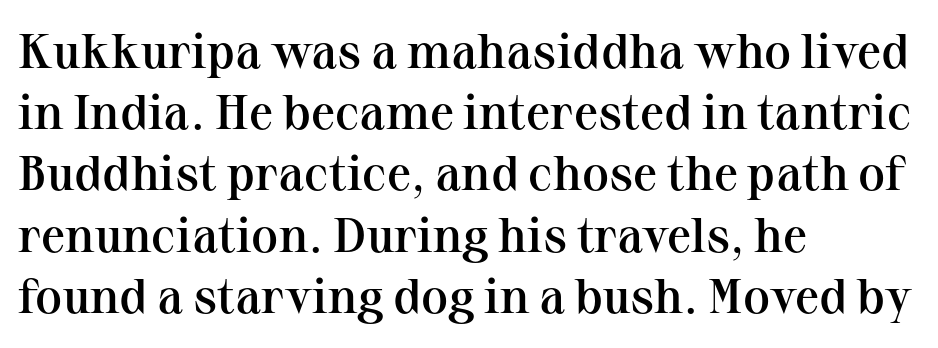
{"serif": "yes", "italic": "no", "bold": "semi", "weight": "semibold", "width": "normal", "stroke_contrast": "medium", "x_height": "medium", "monospaced": "no", "underline": "no", "align": "left", "line_spacing": "normal", "line_spacing_ratio": 1.25, "letter_spacing": "normal", "letter_spacing_em": 0.0, "glyph_px": 49}
